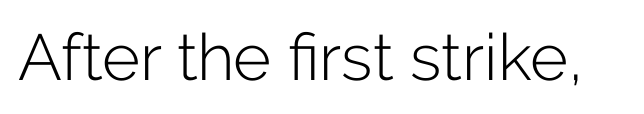
The image shows 65 px light sans-serif type, upright; set normal letter spacing, not underlined; low stroke contrast and a medium x-height.
